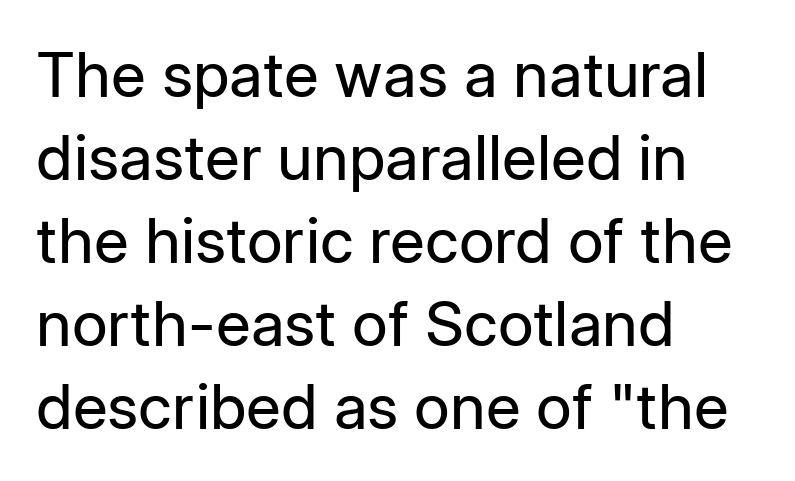
Q: Is the text bold? A: No.
Q: Is the text italic (slanted)? A: No, it is upright.
Q: Is the typeface a serif or a sans-serif typeface? A: Sans-serif.
Q: Is the text underlined? A: No.
Q: How is the paragraph aligned? A: Left-aligned.
Q: Is the spacing between letters normal or unusually wide? A: Normal.
Q: Is the spacing between lines tight, normal or loose? A: Normal.
Q: Width (condensed, normal, or wide)? A: Normal.
Q: Stroke contrast? A: Low.
Q: x-height? A: Medium.
Q: Monospaced? A: No.
